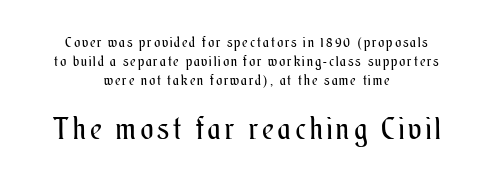
Q: Is the text bold? A: No.
Q: Is the text italic (slanted)? A: No, it is upright.
Q: Is the text underlined? A: No.
Q: How is the paragraph aligned? A: Centered.
Q: Is the spacing between lines tight, normal or loose? A: Normal.
Q: Which block of text is set in a larger size, the first (top) or the second (bottom)? A: The second (bottom) one.
Q: Width (condensed, normal, or wide)? A: Condensed.
Q: Stroke contrast? A: Medium.
Q: x-height? A: Small.
Q: Monospaced? A: No.
